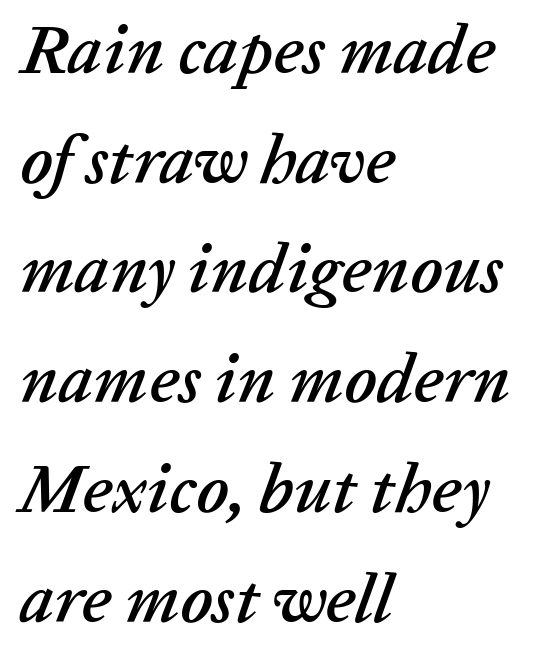
These lines stack with their left ends in a neat column. Notice how descenders clear the ascenders below comfortably — that's standard leading. Descenders hang freely into open space. This is oblique type, the kind used for emphasis or titles. Is the letter spacing exaggerated? No — it looks like the ordinary default.
